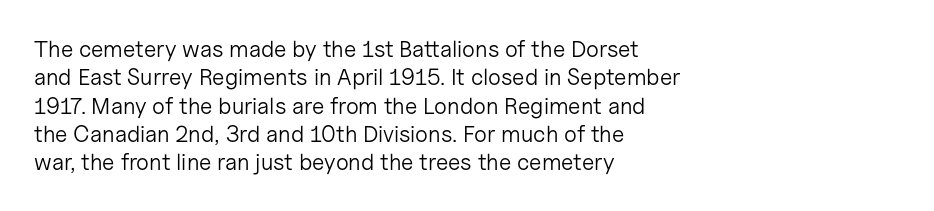
Nobody touched the tracking dial on this one. Visually the block forms a straight wall on the left and a jagged coastline on the right. Posture: upright roman. Beneath every word, the page is bare.
